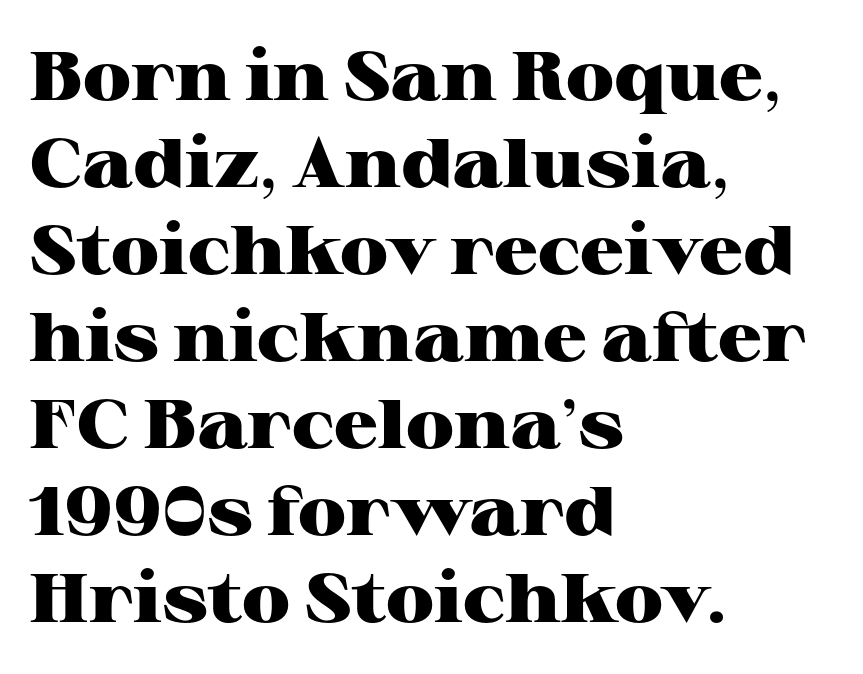
Chunky letters — that's bold for sure. Think of a printed novel: that variable character pitch is what you see here. You can tell it's not italic because the verticals are truly vertical. Nothing unusual about the tracking: characters are spaced as the font intends. Summary of vertical rhythm: regular, with standard interline spacing. Line beginnings align vertically; line endings do not.
